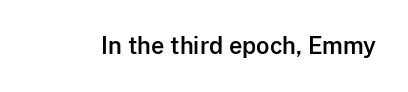
{"italic": "no", "underline": "no", "letter_spacing": "normal", "letter_spacing_em": 0.0, "glyph_px": 23}
